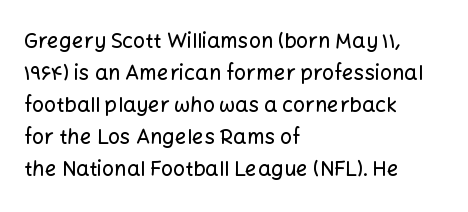
{"italic": "no", "underline": "no", "align": "left", "line_spacing": "normal", "line_spacing_ratio": 1.52, "letter_spacing": "normal", "letter_spacing_em": 0.0, "glyph_px": 21}
